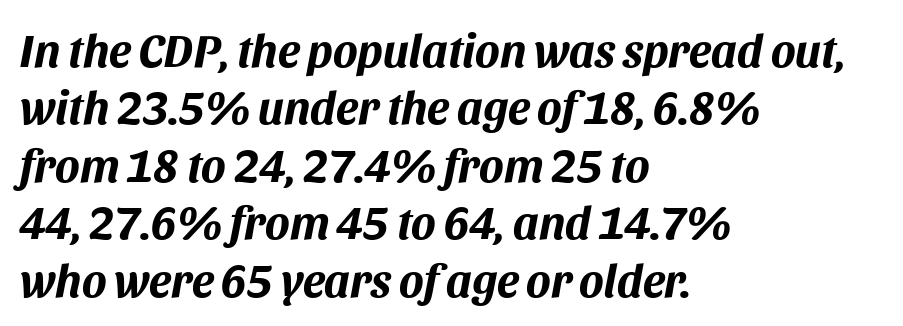
{"italic": "yes", "lean": "right", "slant_degrees": 11, "bold": "yes", "weight": "bold", "width": "normal", "stroke_contrast": "medium", "x_height": "large", "monospaced": "no", "underline": "no", "align": "left", "line_spacing": "normal", "line_spacing_ratio": 1.25, "letter_spacing": "normal", "letter_spacing_em": 0.0, "glyph_px": 46}
